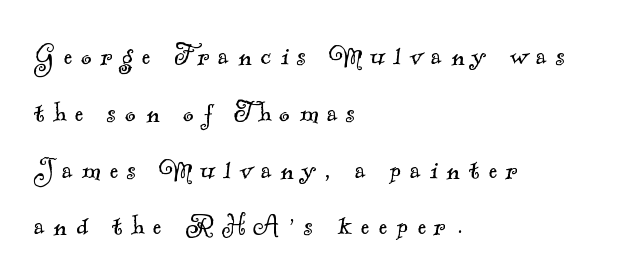
The image shows 33 px light serif type; set left-aligned, line spacing 1.72x, unusually wide letter spacing (+0.27 em), not underlined; a small x-height.
